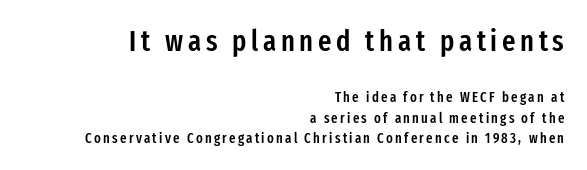
Q: Is the text bold? A: Semi-bold.
Q: Is the text italic (slanted)? A: No, it is upright.
Q: Is the typeface a serif or a sans-serif typeface? A: Sans-serif.
Q: Is the text underlined? A: No.
Q: How is the paragraph aligned? A: Right-aligned.
Q: Is the spacing between lines tight, normal or loose? A: Normal.
Q: Which block of text is set in a larger size, the first (top) or the second (bottom)? A: The first (top) one.
Q: Width (condensed, normal, or wide)? A: Condensed.
Q: Stroke contrast? A: Low.
Q: x-height? A: Medium.
Q: Monospaced? A: No.
